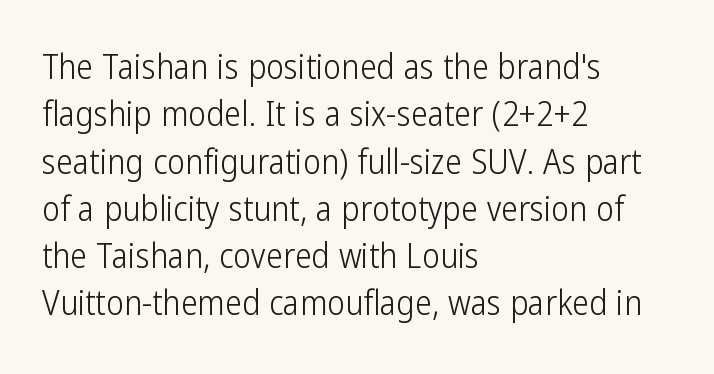
{"serif": "no", "italic": "no", "bold": "no", "weight": "light", "width": "condensed", "stroke_contrast": "low", "x_height": "medium", "monospaced": "no", "underline": "no", "align": "left", "line_spacing": "normal", "line_spacing_ratio": 1.39, "letter_spacing": "normal", "letter_spacing_em": 0.0, "glyph_px": 34}
